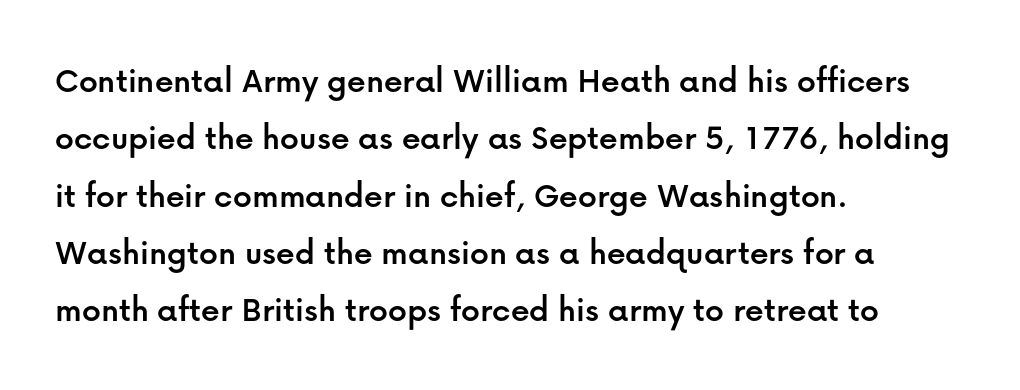
{"serif": "no", "italic": "no", "width": "normal", "stroke_contrast": "low", "x_height": "medium", "monospaced": "no", "underline": "no", "align": "left", "line_spacing": "normal", "line_spacing_ratio": 1.55, "letter_spacing": "normal", "letter_spacing_em": 0.0, "glyph_px": 37}
